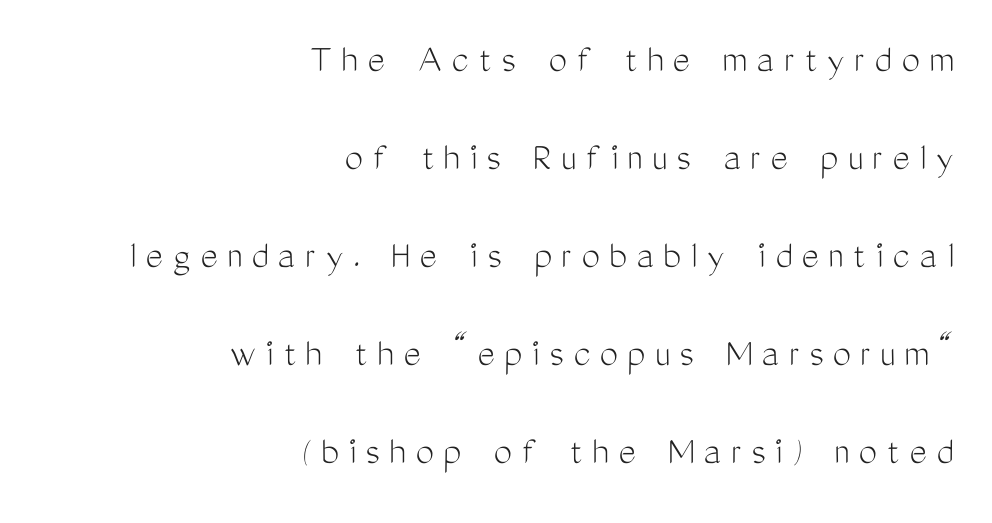
Q: Is the text bold? A: No.
Q: Is the text italic (slanted)? A: No, it is upright.
Q: Is the typeface a serif or a sans-serif typeface? A: Sans-serif.
Q: Is the text underlined? A: No.
Q: How is the paragraph aligned? A: Right-aligned.
Q: Is the spacing between letters normal or unusually wide? A: Unusually wide.
Q: Is the spacing between lines tight, normal or loose? A: Loose.
Q: Width (condensed, normal, or wide)? A: Condensed.
Q: Stroke contrast? A: Medium.
Q: x-height? A: Medium.
Q: Monospaced? A: No.
